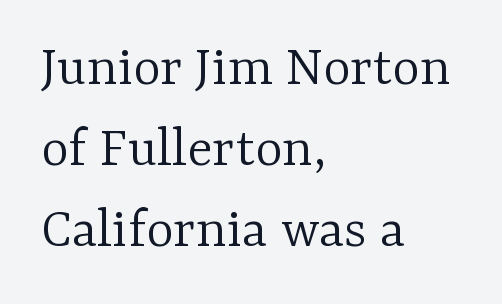
Q: Is the text bold? A: No.
Q: Is the text italic (slanted)? A: No, it is upright.
Q: Is the typeface a serif or a sans-serif typeface? A: Serif.
Q: Is the text underlined? A: No.
Q: How is the paragraph aligned? A: Left-aligned.
Q: Is the spacing between letters normal or unusually wide? A: Normal.
Q: Is the spacing between lines tight, normal or loose? A: Normal.
Q: Width (condensed, normal, or wide)? A: Normal.
Q: Stroke contrast? A: Low.
Q: x-height? A: Medium.
Q: Monospaced? A: No.
